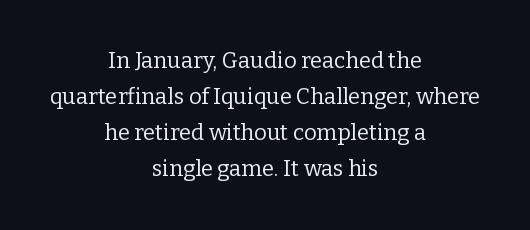
{"italic": "no", "bold": "no", "underline": "no", "align": "center", "line_spacing": "normal", "line_spacing_ratio": 1.64, "letter_spacing": "normal", "letter_spacing_em": 0.0, "glyph_px": 22}
